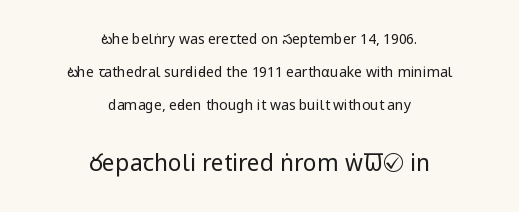
{"italic": "no", "bold": "no", "underline": "no", "align": "center", "line_spacing": "loose", "line_spacing_ratio": 2.37, "letter_spacing": "normal", "letter_spacing_em": 0.0, "larger_block": "second", "size_ratio": 1.64, "glyph_px": 23}
